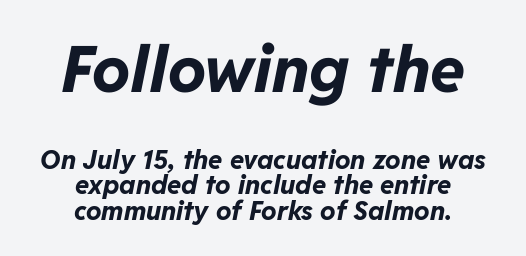
Does the copy run flush right? No — it is centered line by line. Look at the stroke-to-counter ratio: heavy, a bold. Tracking here is standard; glyphs follow each other at the usual distance. The more generous point size was reserved for the upper chunk. Regarding leading, the lines here are crowded together.
